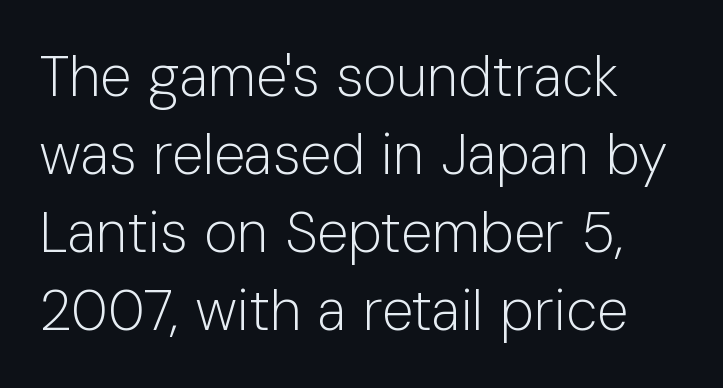
What stands out about the letter spacing? Nothing — it is the standard amount. Anything drawn beneath the words? Only blank space. The space between consecutive lines is moderate. Ink coverage per letter is moderate at most. The rendering uses natural spacing where letterforms have individual widths.
